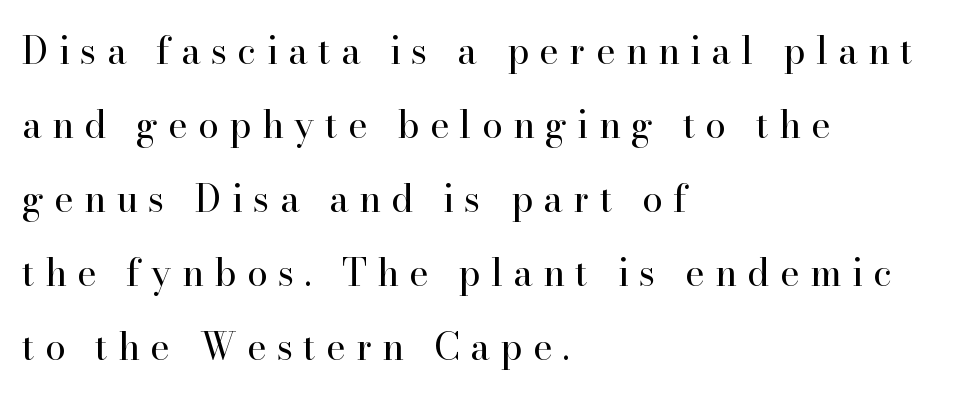
Is this a fixed-width face? No — the glyphs have proportional, varying widths. All the whitespace from short lines collects on the right. Posture: vertical. The passage shown is not bold in any degree. Regarding leading, the lines here are spaced well apart. Regarding serifs, this sample has them.
